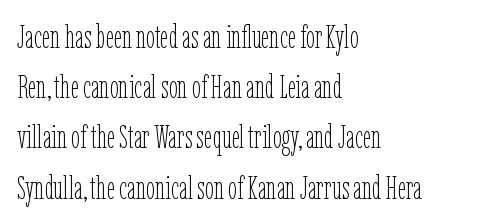
Designer's note — italics off, roman on. Each letter keeps its own natural width here, so spacing adapts to shape. The paragraph has a hard left edge and a soft right edge. These lines sit exactly where default settings would place them. No chunkiness to these letters — they're not bold.
